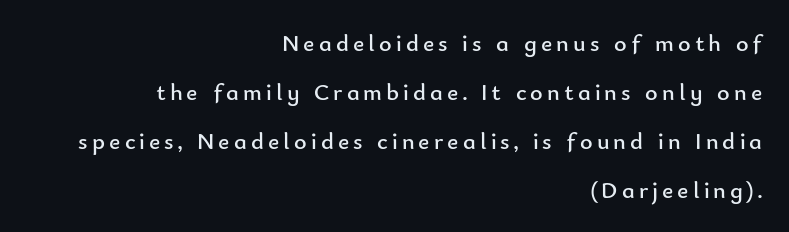
Q: Is the text bold? A: No.
Q: Is the text italic (slanted)? A: No, it is upright.
Q: Is the text underlined? A: No.
Q: How is the paragraph aligned? A: Right-aligned.
Q: Is the spacing between lines tight, normal or loose? A: Loose.
